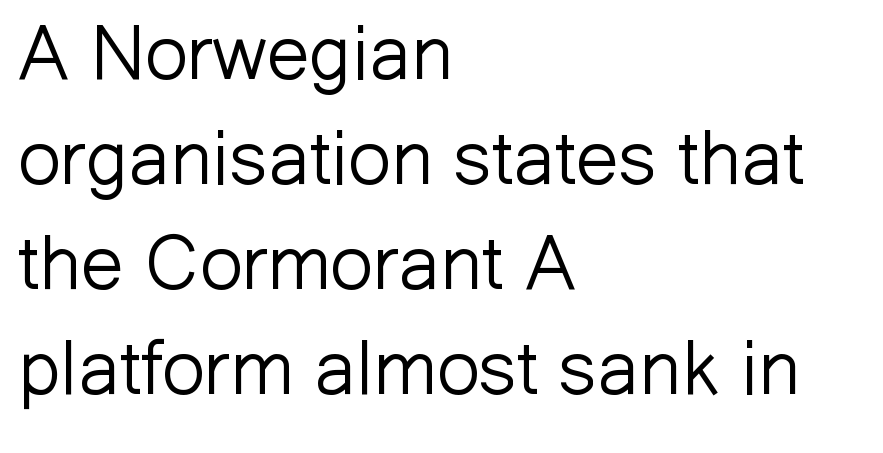
When letters stand straight like this, we call the style roman or upright. Descenders hang freely into open space. Baseline-to-baseline distance is the conventional proportion of letter height. Reading down the block, your eye returns to a fixed left position each line. The face looks like a standard text weight, possibly lighter.
